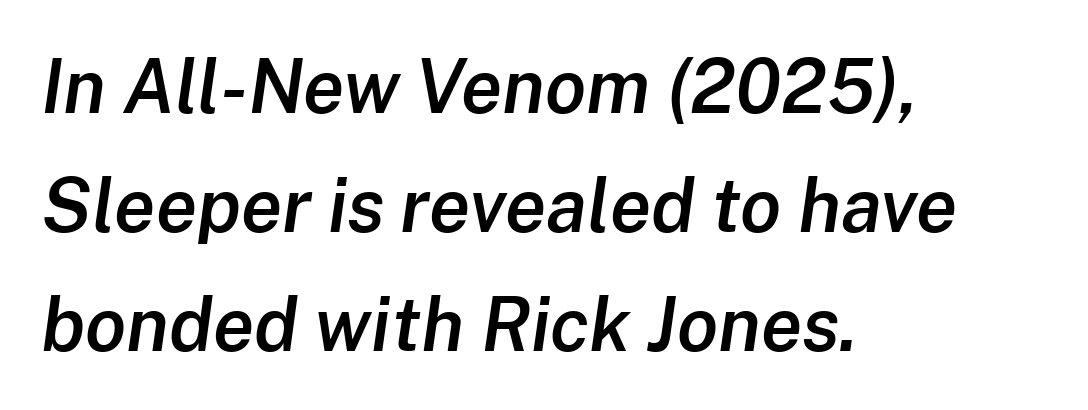
Q: Is the text bold? A: Semi-bold.
Q: Is the text italic (slanted)? A: Yes, it leans right by about 8 degrees.
Q: Is the text underlined? A: No.
Q: How is the paragraph aligned? A: Left-aligned.
Q: Is the spacing between letters normal or unusually wide? A: Normal.
Q: Is the spacing between lines tight, normal or loose? A: Normal.
Q: Width (condensed, normal, or wide)? A: Normal.
Q: Stroke contrast? A: Low.
Q: x-height? A: Medium.
Q: Monospaced? A: No.
